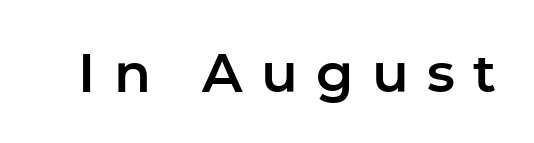
{"serif": "no", "italic": "no", "width": "normal", "stroke_contrast": "low", "x_height": "medium", "monospaced": "no", "underline": "no", "letter_spacing": "wide", "letter_spacing_em": 0.34, "glyph_px": 54}
